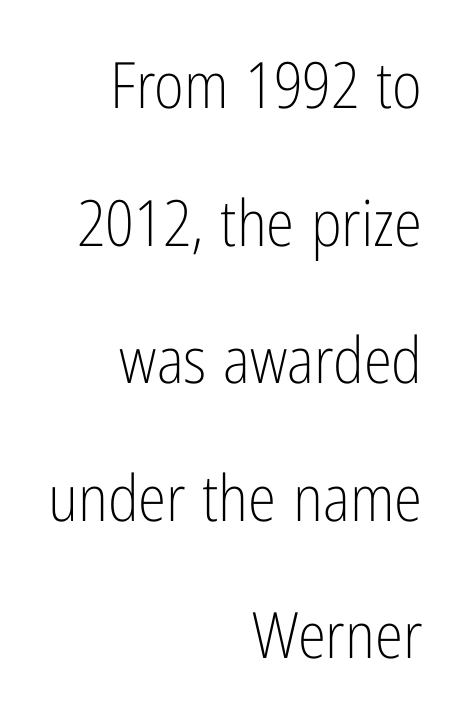
Q: Is the text bold? A: No.
Q: Is the text italic (slanted)? A: No, it is upright.
Q: Is the typeface a serif or a sans-serif typeface? A: Sans-serif.
Q: Is the text underlined? A: No.
Q: How is the paragraph aligned? A: Right-aligned.
Q: Is the spacing between letters normal or unusually wide? A: Normal.
Q: Is the spacing between lines tight, normal or loose? A: Loose.
Q: Width (condensed, normal, or wide)? A: Condensed.
Q: Stroke contrast? A: Low.
Q: x-height? A: Medium.
Q: Monospaced? A: No.
